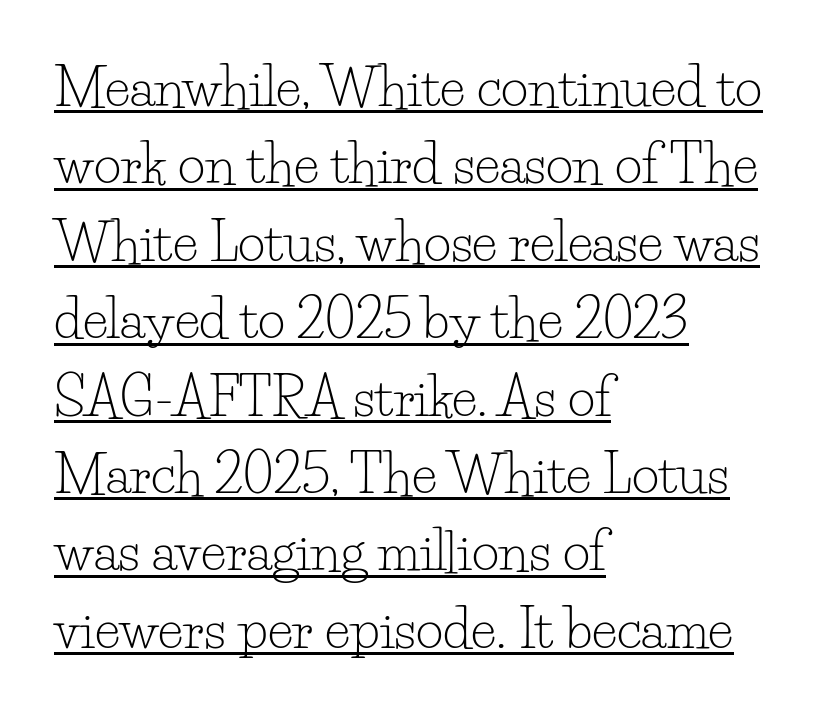
Q: Is the text bold? A: No.
Q: Is the text italic (slanted)? A: No, it is upright.
Q: Is the typeface a serif or a sans-serif typeface? A: Serif.
Q: Is the text underlined? A: Yes.
Q: How is the paragraph aligned? A: Left-aligned.
Q: Is the spacing between letters normal or unusually wide? A: Normal.
Q: Is the spacing between lines tight, normal or loose? A: Normal.
Q: Width (condensed, normal, or wide)? A: Normal.
Q: Stroke contrast? A: Low.
Q: x-height? A: Small.
Q: Monospaced? A: No.
